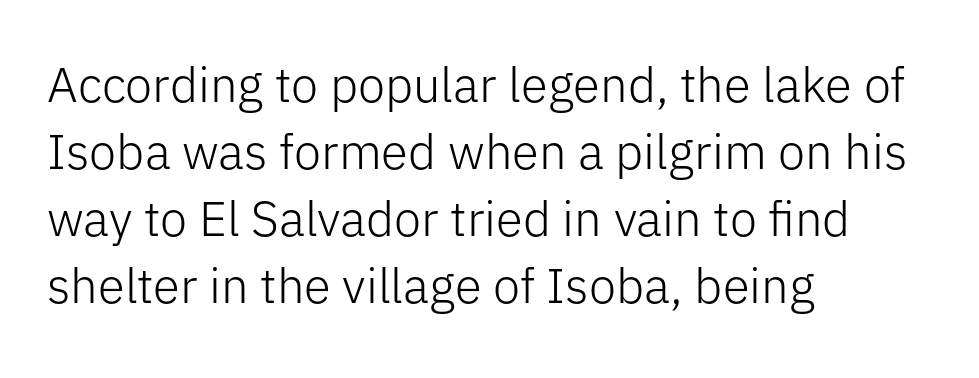
Q: Is the text bold? A: No.
Q: Is the text italic (slanted)? A: No, it is upright.
Q: Is the typeface a serif or a sans-serif typeface? A: Sans-serif.
Q: Is the text underlined? A: No.
Q: How is the paragraph aligned? A: Left-aligned.
Q: Is the spacing between letters normal or unusually wide? A: Normal.
Q: Is the spacing between lines tight, normal or loose? A: Normal.
Q: Width (condensed, normal, or wide)? A: Normal.
Q: Stroke contrast? A: Low.
Q: x-height? A: Medium.
Q: Monospaced? A: No.
